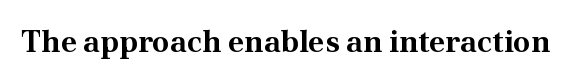
Q: Is the text bold? A: Yes.
Q: Is the text italic (slanted)? A: No, it is upright.
Q: Is the typeface a serif or a sans-serif typeface? A: Serif.
Q: Is the text underlined? A: No.
Q: Is the spacing between letters normal or unusually wide? A: Normal.
Q: Width (condensed, normal, or wide)? A: Normal.
Q: Stroke contrast? A: Medium.
Q: x-height? A: Small.
Q: Monospaced? A: No.
